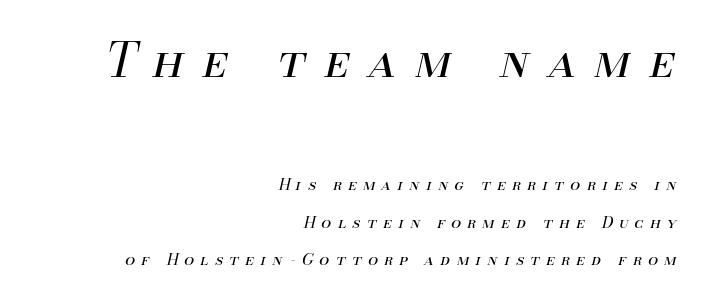
Q: Is the text bold? A: No.
Q: Is the text italic (slanted)? A: Yes, it leans right by about 13 degrees.
Q: Is the text underlined? A: No.
Q: How is the paragraph aligned? A: Right-aligned.
Q: Is the spacing between letters normal or unusually wide? A: Unusually wide.
Q: Is the spacing between lines tight, normal or loose? A: Loose.
Q: Which block of text is set in a larger size, the first (top) or the second (bottom)? A: The first (top) one.
Q: Width (condensed, normal, or wide)? A: Normal.
Q: Stroke contrast? A: Medium.
Q: x-height? A: Small.
Q: Monospaced? A: No.
